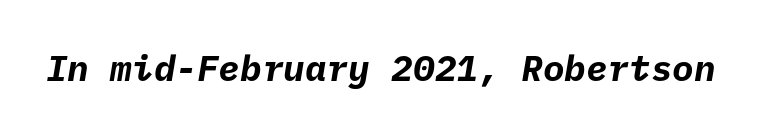
Q: Is the text bold? A: Yes.
Q: Is the typeface a serif or a sans-serif typeface? A: Sans-serif.
Q: Is the text underlined? A: No.
Q: Is the spacing between letters normal or unusually wide? A: Normal.
Q: Width (condensed, normal, or wide)? A: Normal.
Q: Stroke contrast? A: Low.
Q: x-height? A: Medium.
